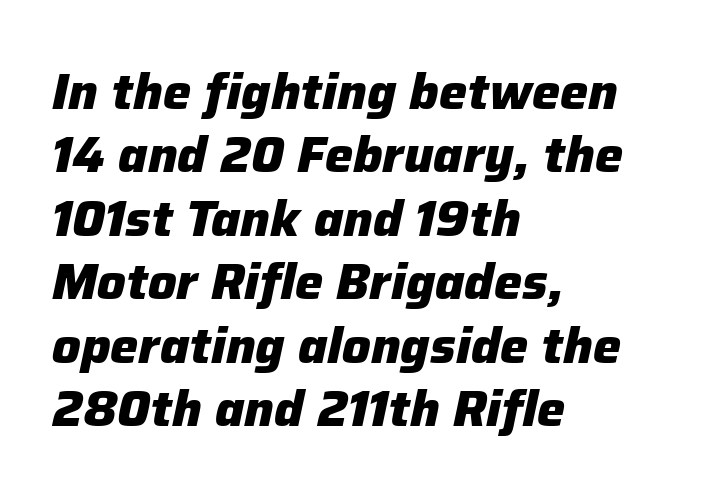
Q: Is the text bold? A: Yes.
Q: Is the text italic (slanted)? A: Yes, it leans right by about 12 degrees.
Q: Is the text underlined? A: No.
Q: How is the paragraph aligned? A: Left-aligned.
Q: Is the spacing between letters normal or unusually wide? A: Normal.
Q: Is the spacing between lines tight, normal or loose? A: Normal.
Q: Width (condensed, normal, or wide)? A: Normal.
Q: Stroke contrast? A: Low.
Q: x-height? A: Medium.
Q: Monospaced? A: No.
